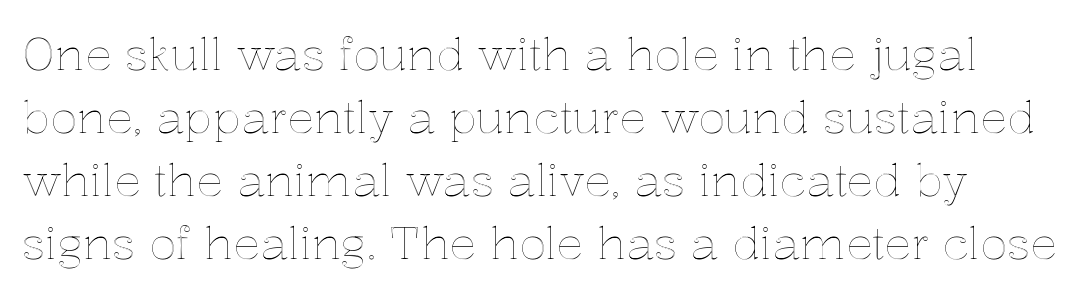
The image shows 45 px text type, upright; set normal line spacing (1.4x), normal letter spacing, not underlined; a medium x-height.
